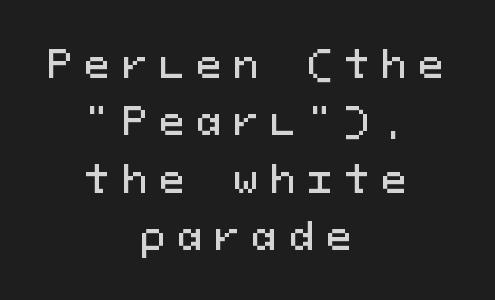
A centered setting, common on invitations and titles, is used for this passage. This sample uses a sans-serif face. Monospaced: the letters line up in strict vertical columns. What's the leading like? Ordinary, nothing unusual. Each row of text sits above clean, open space. Posture: vertical.
